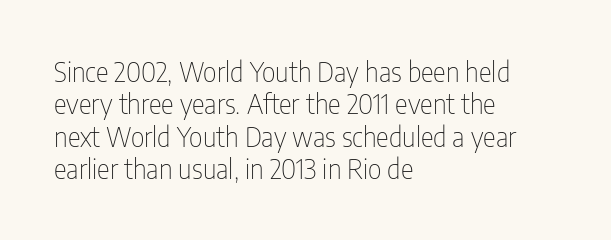
The font is comparable to plain body text, perhaps lighter. Line starts are locked; line ends wander. Nothing unusual about the tracking: characters are spaced as the font intends. The type sits square on the baseline with zero lean. Rule under the text: the space is simply empty.
